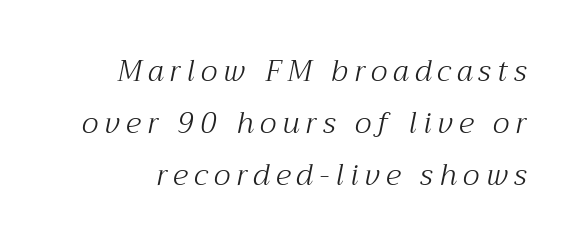
The horizontal fit of the characters is loose and conspicuously gappy. The space beneath each line is pristine and unruled. Slanted lettering throughout. The designer went with a serif here, giving each stem small feet.
